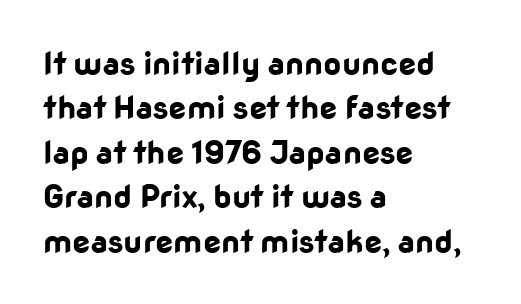
The image shows 32 px bold sans-serif type, upright; set left-aligned, normal line spacing (1.39x), normal letter spacing, not underlined; low stroke contrast and a medium x-height.
